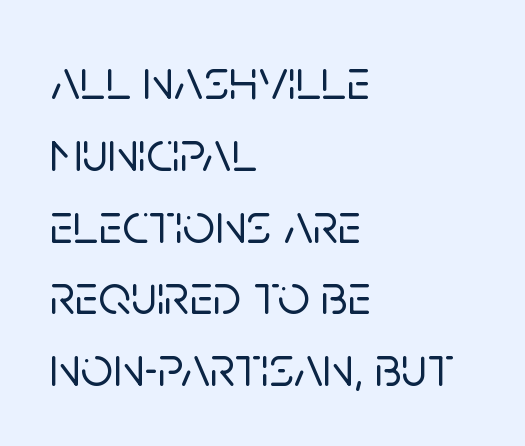
Q: Is the text italic (slanted)? A: No, it is upright.
Q: Is the typeface a serif or a sans-serif typeface? A: Sans-serif.
Q: Is the text underlined? A: No.
Q: How is the paragraph aligned? A: Left-aligned.
Q: Is the spacing between letters normal or unusually wide? A: Normal.
Q: Is the spacing between lines tight, normal or loose? A: Normal.
Q: Width (condensed, normal, or wide)? A: Normal.
Q: Stroke contrast? A: Low.
Q: x-height? A: Large.
Q: Monospaced? A: No.
